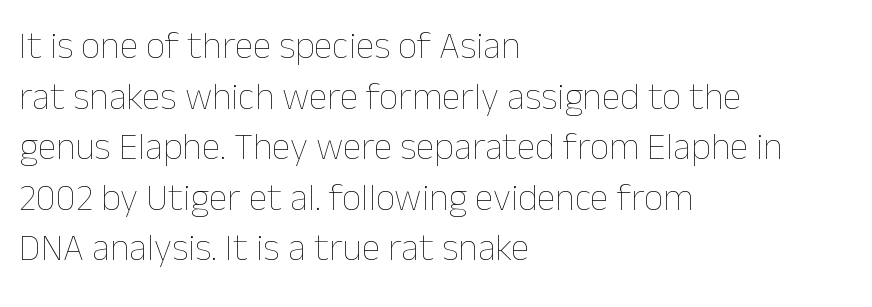
Q: Is the text bold? A: No.
Q: Is the text italic (slanted)? A: No, it is upright.
Q: Is the text underlined? A: No.
Q: How is the paragraph aligned? A: Left-aligned.
Q: Is the spacing between letters normal or unusually wide? A: Normal.
Q: Is the spacing between lines tight, normal or loose? A: Normal.
Q: Width (condensed, normal, or wide)? A: Normal.
Q: Stroke contrast? A: Low.
Q: x-height? A: Medium.
Q: Monospaced? A: No.
